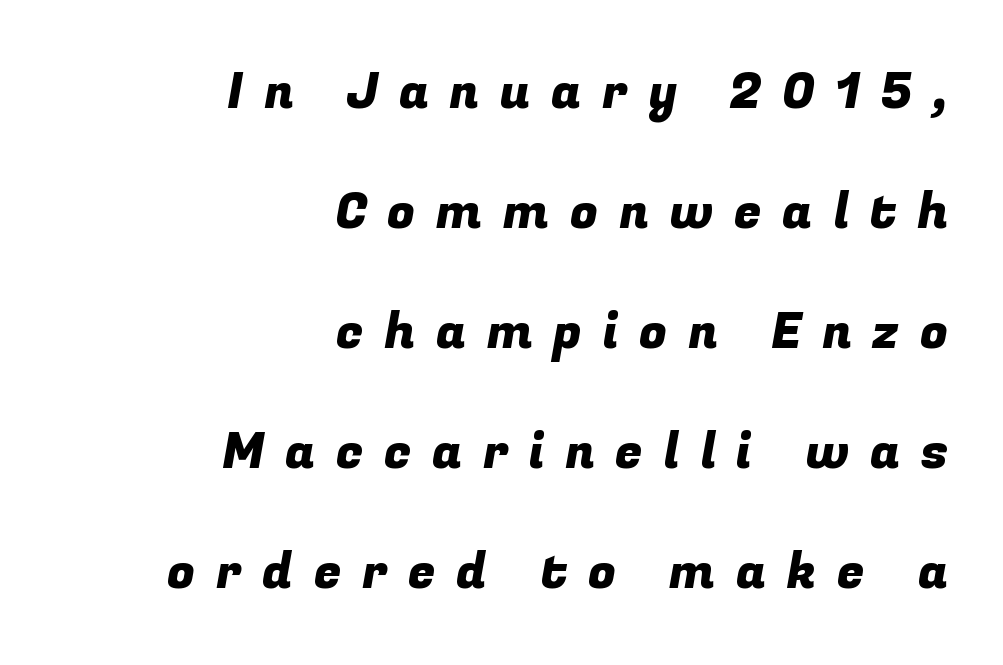
The image shows 50 px sans-serif type; set right-aligned, loose line spacing (2.4x), unusually wide letter spacing (+0.41 em), not underlined; low stroke contrast and a medium x-height.
